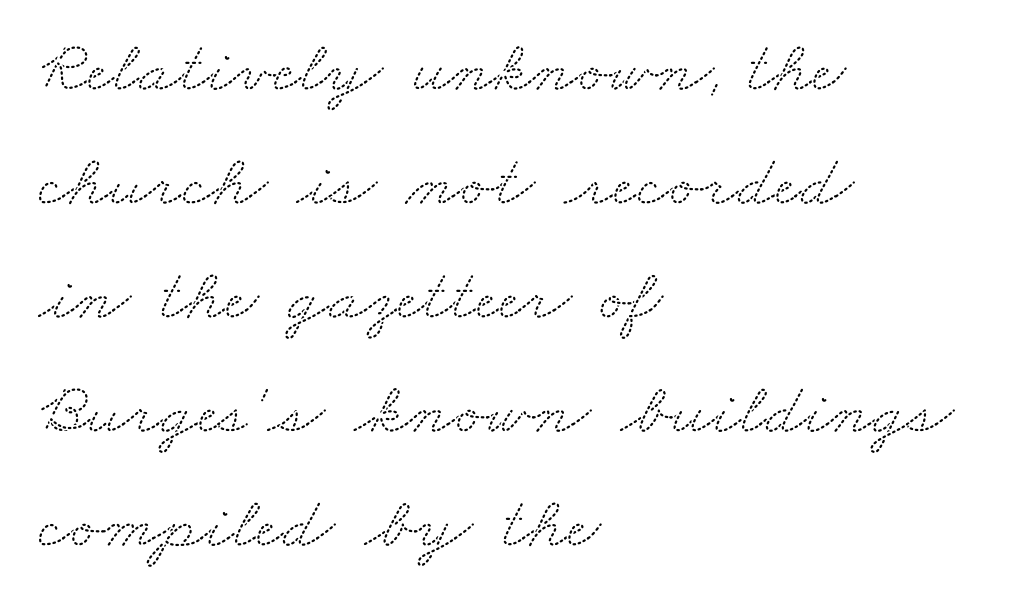
Teacher's note: observe the even left margin — that is flush-left alignment. The space beneath each line is pristine and unruled. Each word holds together tightly as a unit, with standard inter-letter gaps. This sample has the flowing, uneven cadence of proportional lettering. The line-height multiplier appears to be the usual default.
